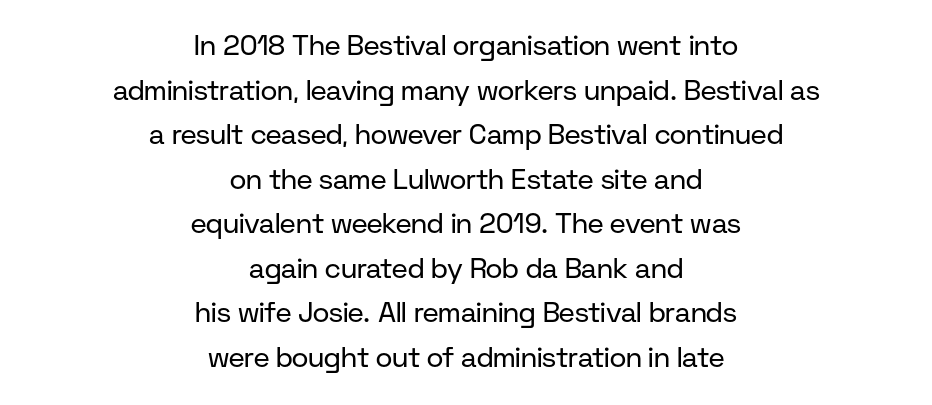
{"serif": "no", "italic": "no", "bold": "no", "weight": "regular", "width": "normal", "stroke_contrast": "low", "x_height": "medium", "monospaced": "no", "underline": "no", "align": "center", "line_spacing": "normal", "line_spacing_ratio": 1.59, "letter_spacing": "normal", "letter_spacing_em": 0.0, "glyph_px": 28}
